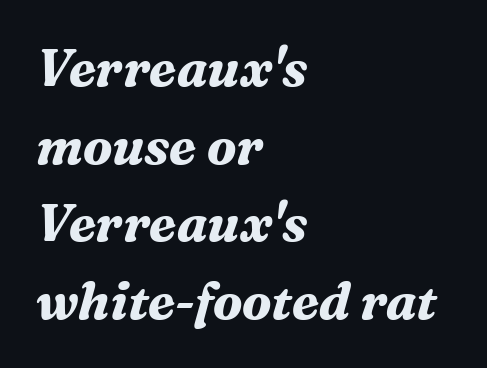
The image shows 51 px bold serif type, italic (leaning right); set left-aligned, normal line spacing (1.52x), normal letter spacing, not underlined; medium stroke contrast and a medium x-height.
